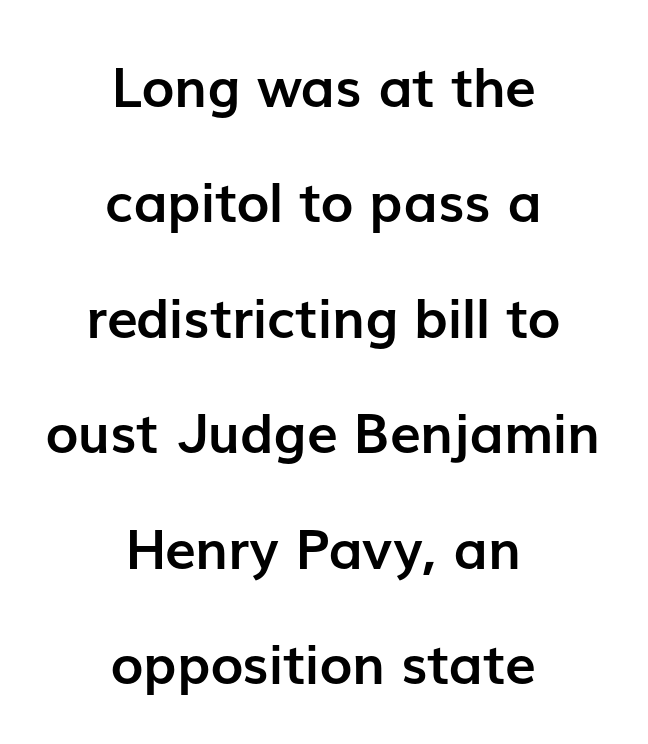
{"serif": "no", "italic": "no", "bold": "yes", "weight": "semibold", "width": "normal", "stroke_contrast": "low", "x_height": "medium", "monospaced": "no", "underline": "no", "align": "center", "line_spacing": "loose", "line_spacing_ratio": 2.1, "letter_spacing": "normal", "letter_spacing_em": 0.0, "glyph_px": 55}
